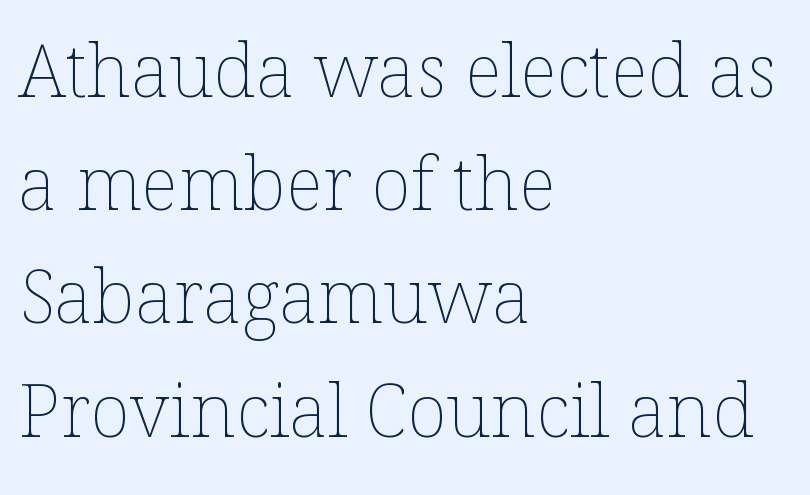
{"italic": "no", "bold": "no", "weight": "thin", "width": "normal", "stroke_contrast": "low", "x_height": "medium", "monospaced": "no", "underline": "no", "align": "left", "line_spacing": "normal", "line_spacing_ratio": 1.53, "letter_spacing": "normal", "letter_spacing_em": 0.0, "glyph_px": 74}
